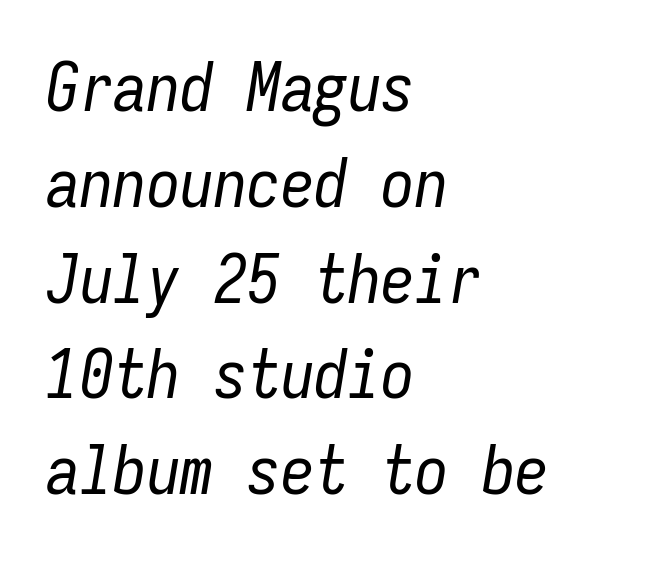
The passage shown leans; its letterforms are oblique. The specimen omits any rule beneath the text block's lines. The paragraph has a hard left edge and a soft right edge. Is this a fixed-width face? Yes — each glyph sits in an identical cell. Letter spacing: default. The passage shown is not bold in any degree.
